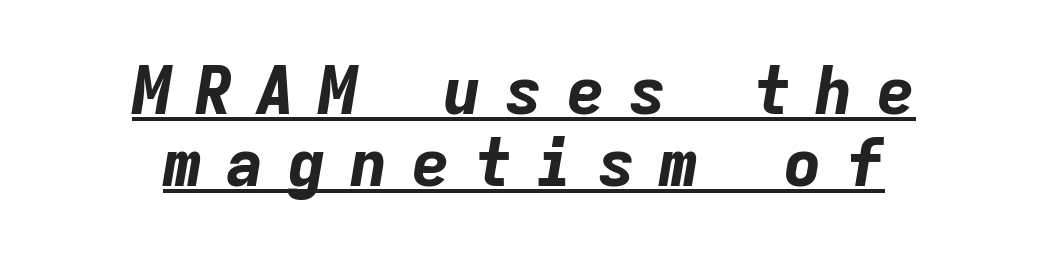
{"italic": "yes", "lean": "right", "slant_degrees": 9, "bold": "yes", "weight": "bold", "width": "normal", "stroke_contrast": "low", "x_height": "medium", "monospaced": "yes", "underline": "yes", "align": "center", "line_spacing": "tight", "line_spacing_ratio": 1.09, "letter_spacing": "wide", "letter_spacing_em": 0.34, "glyph_px": 66}
